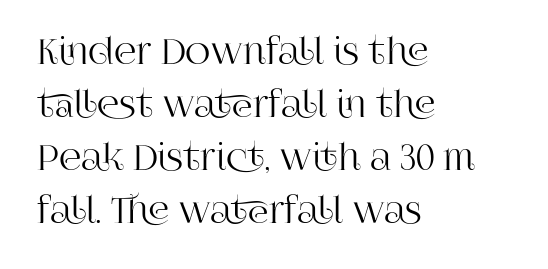
{"serif": "yes", "italic": "no", "width": "normal", "stroke_contrast": "high", "x_height": "large", "monospaced": "no", "underline": "no", "align": "left", "line_spacing": "normal", "line_spacing_ratio": 1.51, "letter_spacing": "normal", "letter_spacing_em": 0.0, "glyph_px": 35}
